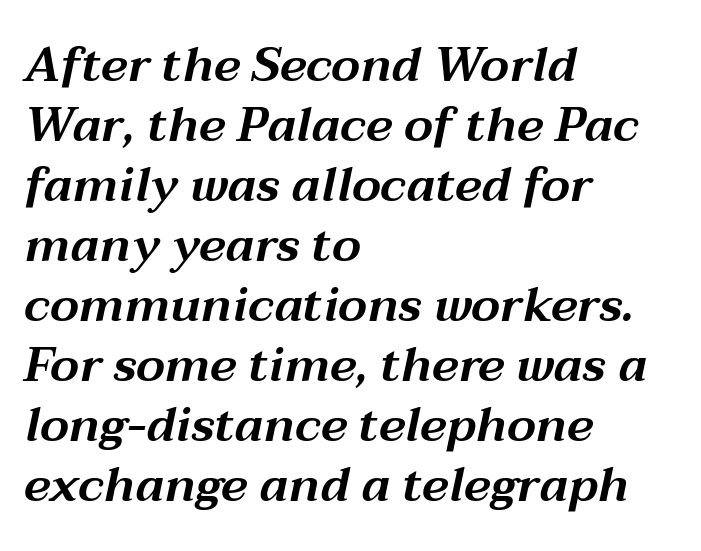
{"italic": "yes", "lean": "right", "slant_degrees": 12, "width": "wide", "stroke_contrast": "medium", "x_height": "medium", "monospaced": "no", "underline": "no", "align": "left", "line_spacing": "normal", "line_spacing_ratio": 1.25, "letter_spacing": "normal", "letter_spacing_em": 0.0, "glyph_px": 48}
